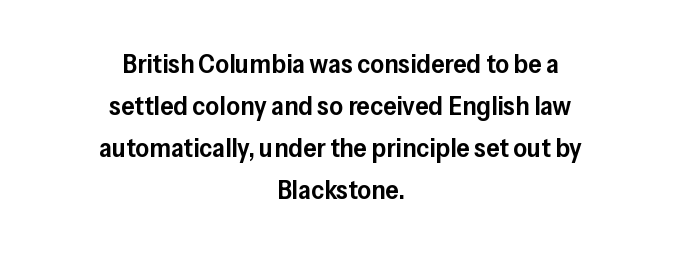
Q: Is the text bold? A: Semi-bold.
Q: Is the text italic (slanted)? A: No, it is upright.
Q: Is the text underlined? A: No.
Q: How is the paragraph aligned? A: Centered.
Q: Is the spacing between letters normal or unusually wide? A: Normal.
Q: Is the spacing between lines tight, normal or loose? A: Normal.
